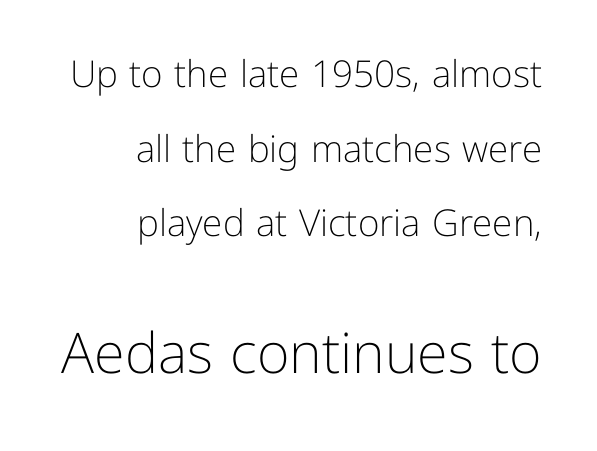
Here the designer chose a conventional face with non-uniform glyph widths. The glyphs are unaccompanied by any horizontal stroke below them. Between one letter and the next there's only the usual sliver of space. The letters stand straight up with perfectly vertical stems. The passage shown stacks its lines with a broad gap. This sample is right-justified, so line beginnings fall wherever the words allow.
